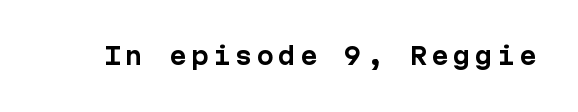
Q: Is the text bold? A: Yes.
Q: Is the text italic (slanted)? A: No, it is upright.
Q: Is the text underlined? A: No.
Q: Is the spacing between letters normal or unusually wide? A: Unusually wide.
